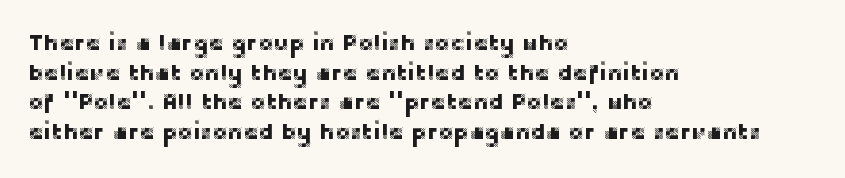
Q: Is the text italic (slanted)? A: No, it is upright.
Q: Is the text underlined? A: No.
Q: How is the paragraph aligned? A: Left-aligned.
Q: Is the spacing between letters normal or unusually wide? A: Normal.
Q: Is the spacing between lines tight, normal or loose? A: Normal.
